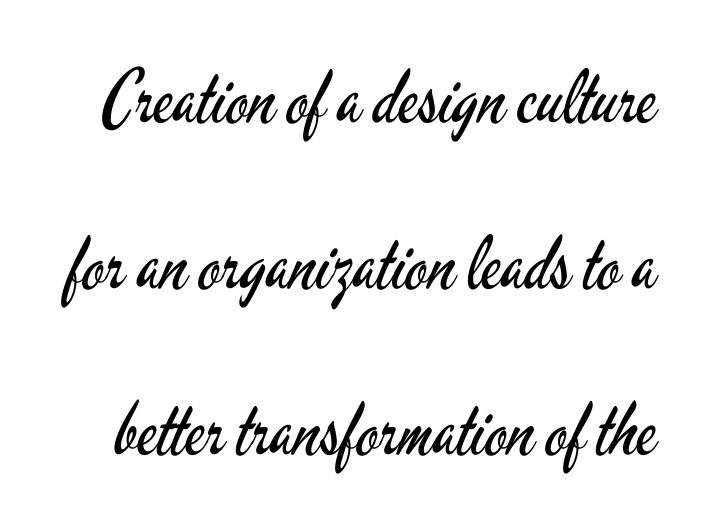
Q: Is the text bold? A: No.
Q: Is the text italic (slanted)? A: Yes.
Q: Is the typeface a serif or a sans-serif typeface? A: Sans-serif.
Q: Is the text underlined? A: No.
Q: Is the spacing between letters normal or unusually wide? A: Normal.
Q: Is the spacing between lines tight, normal or loose? A: Loose.
Q: Width (condensed, normal, or wide)? A: Condensed.
Q: Stroke contrast? A: Low.
Q: x-height? A: Small.
Q: Monospaced? A: No.
